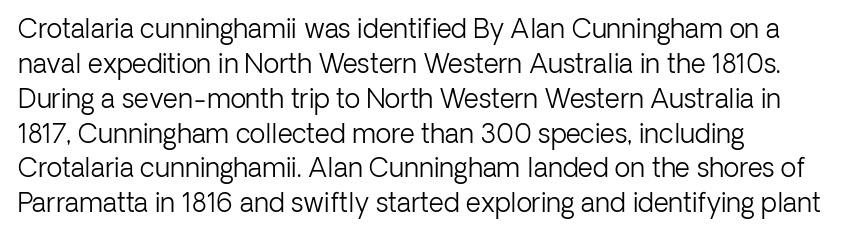
The strip under each line holds only bare page. Short note: letters normally spaced. The axis of the letterforms is exactly vertical. Line spacing here is normal. The rendering anchors every line to the left-hand side.
